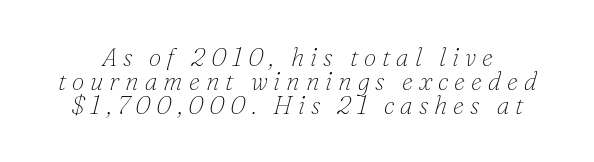
Q: Is the text bold? A: No.
Q: Is the text italic (slanted)? A: Yes, it leans right by about 16 degrees.
Q: Is the text underlined? A: No.
Q: Is the spacing between letters normal or unusually wide? A: Unusually wide.
Q: Is the spacing between lines tight, normal or loose? A: Tight.
